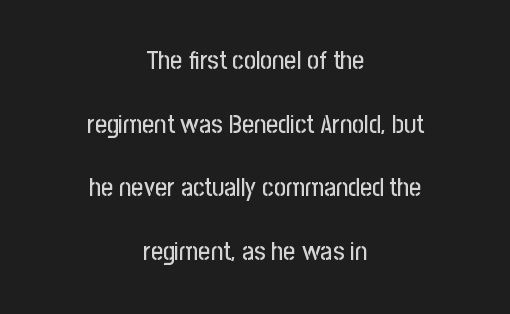
The image shows 26 px text type, upright; set centered, loose line spacing (2.45x), normal letter spacing, not underlined.
